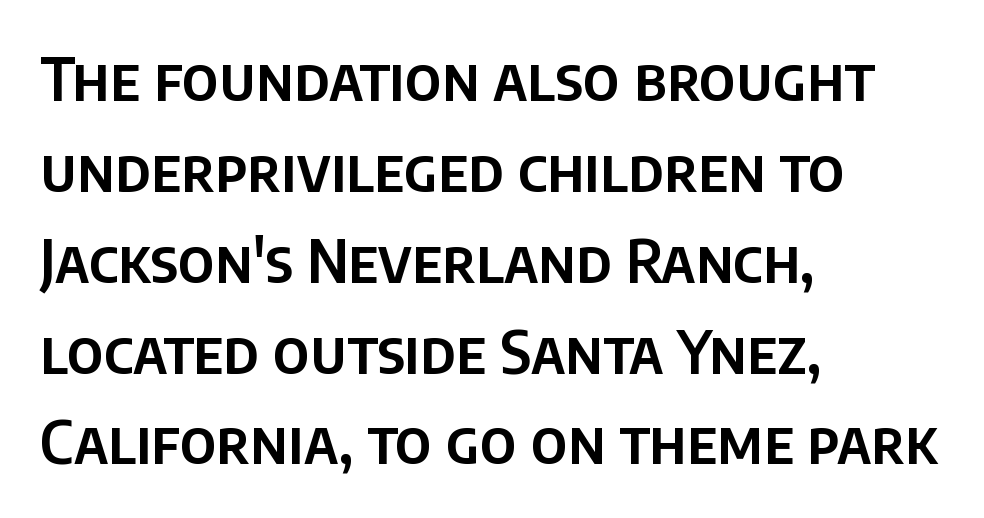
{"serif": "no", "italic": "no", "width": "normal", "stroke_contrast": "low", "x_height": "large", "monospaced": "no", "underline": "no", "align": "left", "line_spacing": "normal", "line_spacing_ratio": 1.54, "letter_spacing": "normal", "letter_spacing_em": 0.0, "glyph_px": 59}
